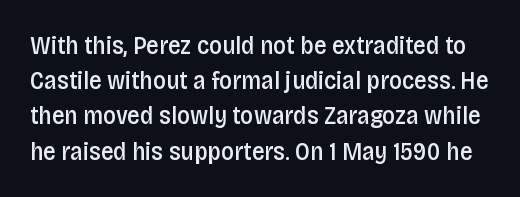
A fair bit of extra ink — the face is semibold, not bold. The area under the type is left untouched. A normal amount of white space separates one row of letters from the next. Characters remain perfectly vertical along every line. The face used here is rendered with its standard letterfit.
